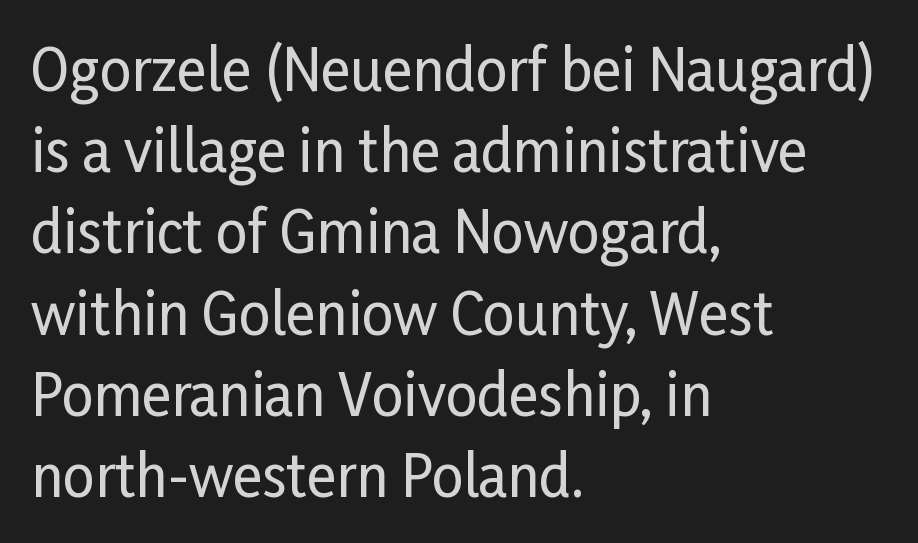
Q: Is the text italic (slanted)? A: No, it is upright.
Q: Is the typeface a serif or a sans-serif typeface? A: Sans-serif.
Q: Is the text underlined? A: No.
Q: How is the paragraph aligned? A: Left-aligned.
Q: Is the spacing between letters normal or unusually wide? A: Normal.
Q: Is the spacing between lines tight, normal or loose? A: Normal.
Q: Width (condensed, normal, or wide)? A: Condensed.
Q: Stroke contrast? A: Low.
Q: x-height? A: Medium.
Q: Monospaced? A: No.
